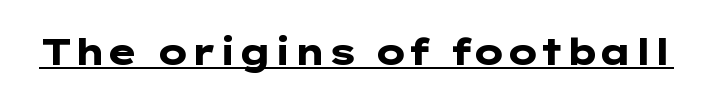
Vertical strokes here are truly vertical. The type family on display is of the sans-serif kind. The characters look thick and weighty, a clear bold. Glance below the letters and you will spot a drawn line.
